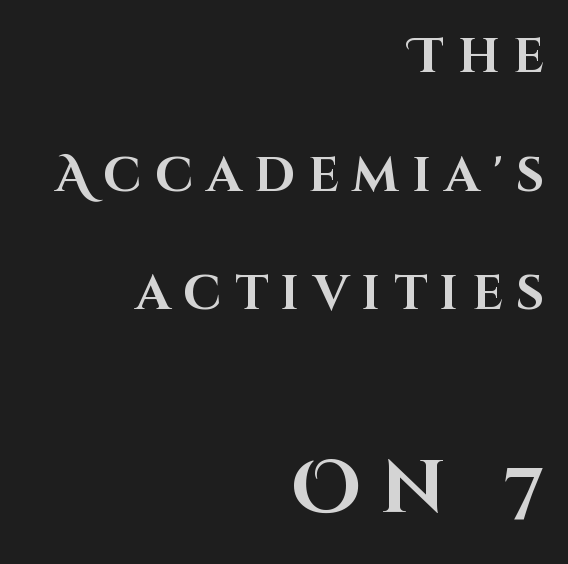
{"serif": "no", "italic": "no", "bold": "yes", "weight": "bold", "width": "normal", "stroke_contrast": "high", "x_height": "large", "monospaced": "no", "underline": "no", "align": "right", "line_spacing": "loose", "line_spacing_ratio": 2.42, "letter_spacing": "wide", "letter_spacing_em": 0.27, "larger_block": "second", "size_ratio": 1.51, "glyph_px": 74}
